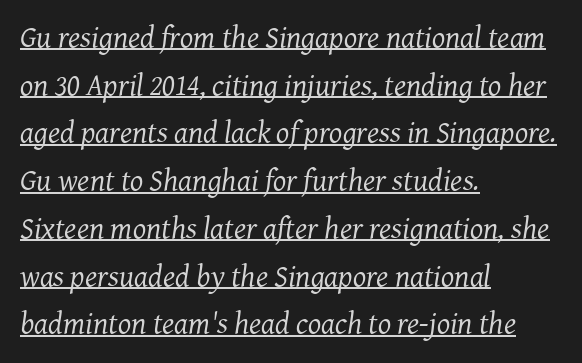
Q: Is the text bold? A: No.
Q: Is the text italic (slanted)? A: Yes, it leans right by about 7 degrees.
Q: Is the typeface a serif or a sans-serif typeface? A: Serif.
Q: Is the text underlined? A: Yes.
Q: How is the paragraph aligned? A: Left-aligned.
Q: Is the spacing between letters normal or unusually wide? A: Normal.
Q: Is the spacing between lines tight, normal or loose? A: Normal.
Q: Width (condensed, normal, or wide)? A: Normal.
Q: Stroke contrast? A: Medium.
Q: x-height? A: Medium.
Q: Monospaced? A: No.
